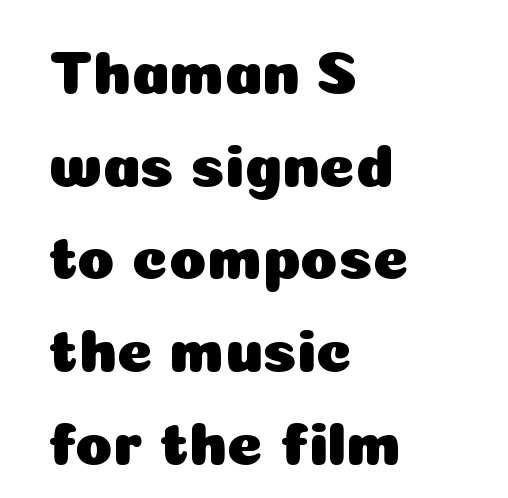
Q: Is the text italic (slanted)? A: No, it is upright.
Q: Is the typeface a serif or a sans-serif typeface? A: Sans-serif.
Q: Is the text underlined? A: No.
Q: How is the paragraph aligned? A: Left-aligned.
Q: Is the spacing between letters normal or unusually wide? A: Normal.
Q: Is the spacing between lines tight, normal or loose? A: Normal.
Q: Width (condensed, normal, or wide)? A: Normal.
Q: Stroke contrast? A: Low.
Q: x-height? A: Medium.
Q: Monospaced? A: No.
